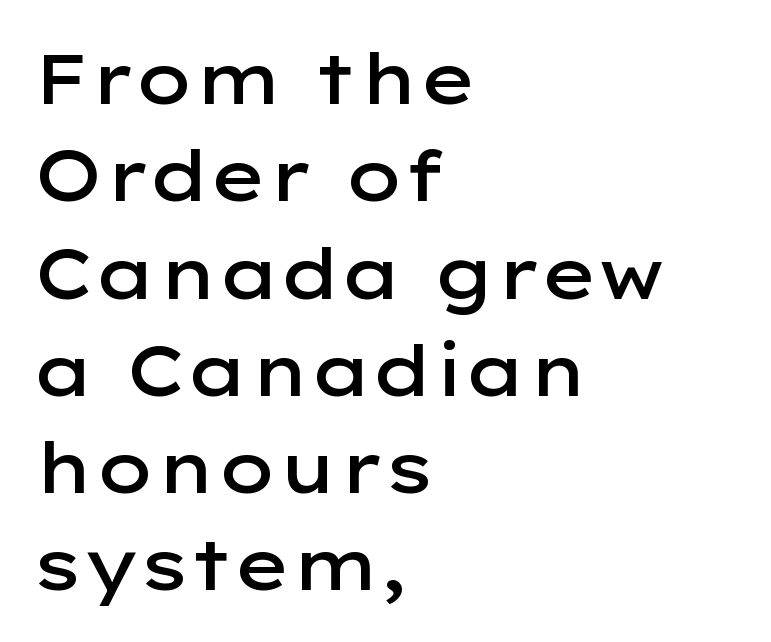
The image shows 71 px semibold, wide sans-serif type, upright; set left-aligned, normal line spacing (1.37x), normal letter spacing, not underlined; low stroke contrast and a medium x-height.
